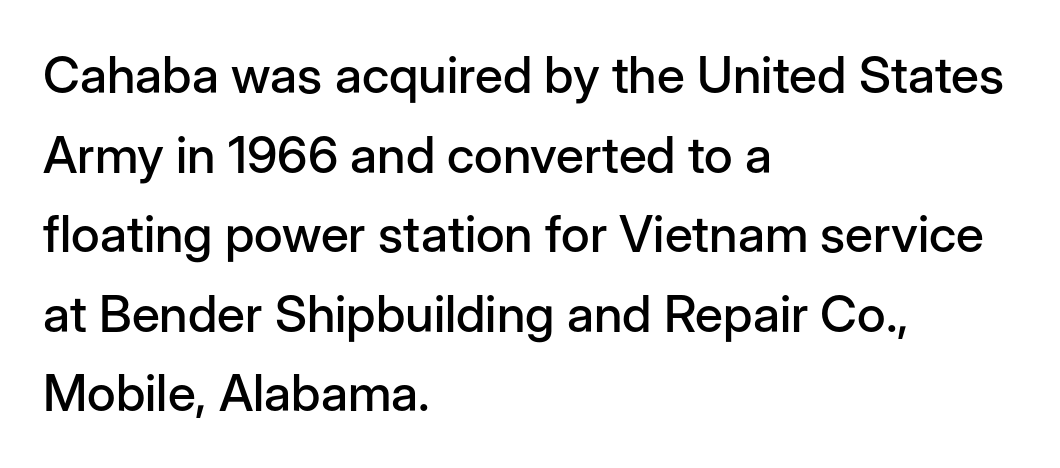
The image shows 51 px sans-serif type, upright; set left-aligned, normal line spacing (1.56x), normal letter spacing, not underlined; low stroke contrast and a medium x-height.
